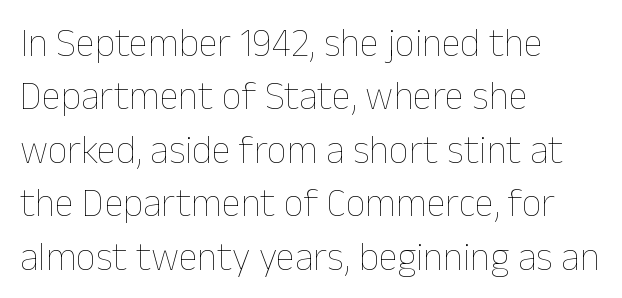
The image shows 39 px thin type, upright; set left-aligned, normal line spacing (1.37x), normal letter spacing, not underlined; low stroke contrast and a medium x-height.
